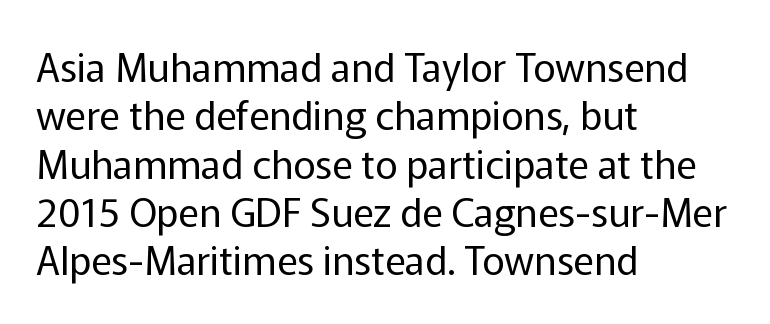
The image shows 39 px regular-weight sans-serif type, upright; set left-aligned, line spacing 1.24x, normal letter spacing, not underlined; low stroke contrast and a medium x-height.
